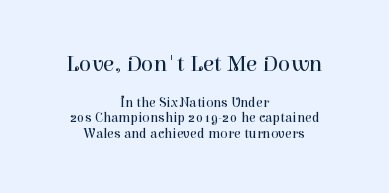
Q: Is the text bold? A: No.
Q: Is the text italic (slanted)? A: No, it is upright.
Q: Is the text underlined? A: No.
Q: How is the paragraph aligned? A: Centered.
Q: Is the spacing between letters normal or unusually wide? A: Normal.
Q: Is the spacing between lines tight, normal or loose? A: Tight.
Q: Which block of text is set in a larger size, the first (top) or the second (bottom)? A: The first (top) one.
